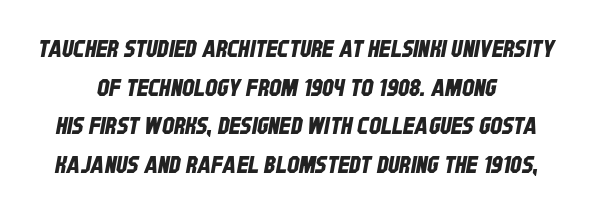
Students, note that the glyphs here touch the page at normal intervals. Centered paragraph, ragged on both sides. Successive baselines arrive at the customary interval. Any mark beneath the type? The region is blank.
